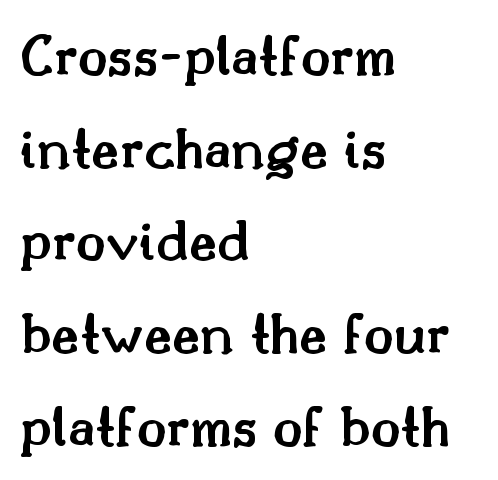
{"serif": "yes", "italic": "no", "bold": "semi", "weight": "semibold", "width": "normal", "stroke_contrast": "medium", "x_height": "small", "monospaced": "no", "underline": "no", "align": "left", "line_spacing": "normal", "line_spacing_ratio": 1.52, "letter_spacing": "normal", "letter_spacing_em": 0.0, "glyph_px": 61}
